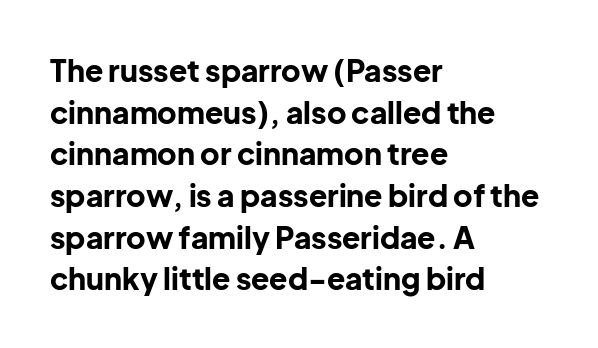
Just letters on the line, the space beneath them empty. Notice how descenders clear the ascenders below comfortably — that's standard leading. Nobody touched the tracking dial on this one. If you drew a line through each stem, it would be perfectly vertical. Serifs: no, the terminals of the letterforms are clean.
